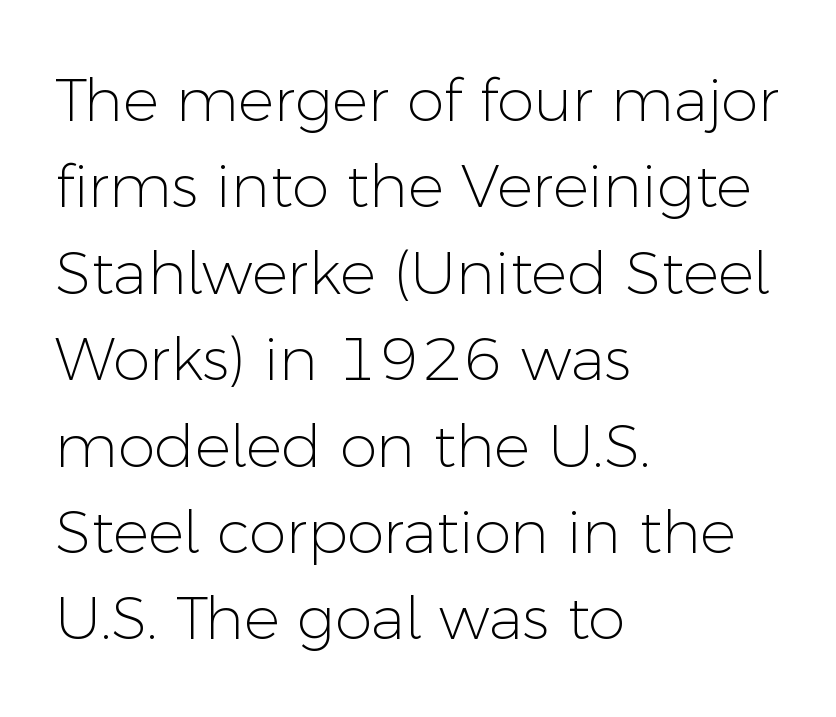
The image shows 60 px light sans-serif type, upright; set left-aligned, normal line spacing (1.44x), normal letter spacing, not underlined; low stroke contrast and a medium x-height.
